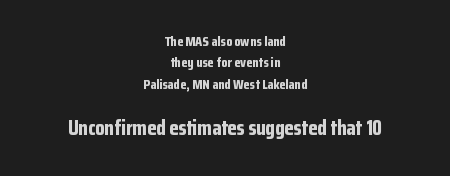
The string is rendered with underlining switched off. Caption: multi-line text, centered on the measure. The glyphs have the mass of a bold cut. Tracking here is standard; glyphs follow each other at the usual distance.
